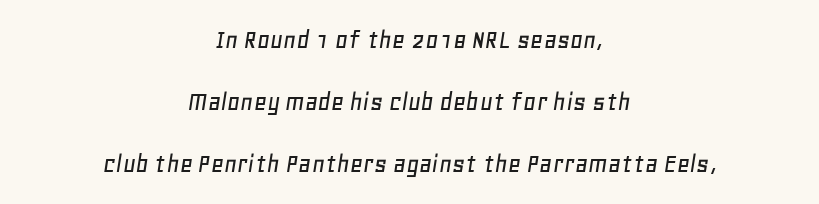
If you measured baseline to baseline, you'd find a long distance. The letters advance in unequal steps, a hallmark of proportional type. Any mark beneath the type? The region is blank. Both edges are ragged and mirror each other, which tells us the setting is centered. The tracking reads as untouched default to a designer's eye. Posture: slanted.
